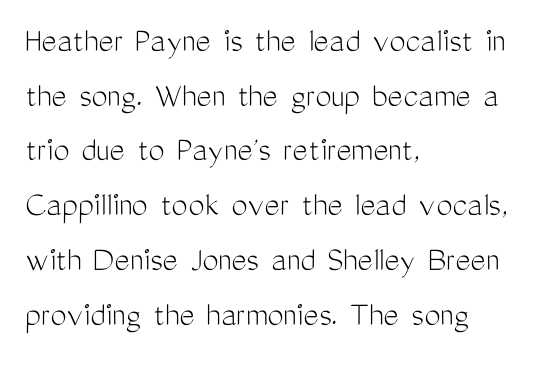
{"serif": "no", "italic": "no", "bold": "no", "weight": "light", "width": "condensed", "stroke_contrast": "medium", "x_height": "medium", "monospaced": "no", "underline": "no", "align": "left", "line_spacing": "normal", "line_spacing_ratio": 1.52, "letter_spacing": "normal", "letter_spacing_em": 0.0, "glyph_px": 36}
